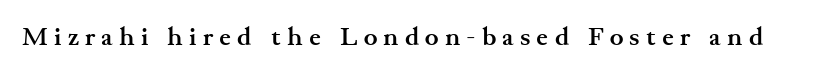
On the weight axis this lands at bold, roughly 700. Vertical strokes here are truly vertical. In terms of letterspacing, this is a distinctly airy, spread setting. The zone under the glyphs is completely vacant.
